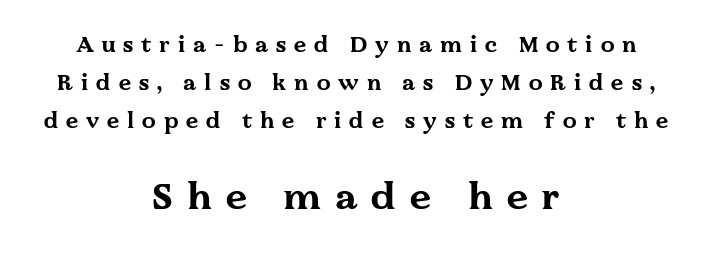
The image shows 38 px bold, wide serif type, upright; set centered, line spacing 1.73x, unusually wide letter spacing (+0.36 em), not underlined; the second (bottom) block is 1.73x larger; medium stroke contrast and a medium x-height.
